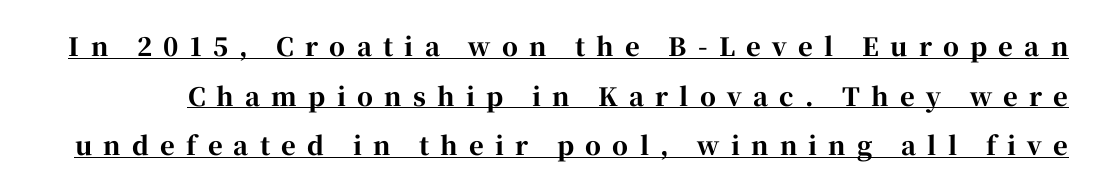
Q: Is the text bold? A: Yes.
Q: Is the text italic (slanted)? A: No, it is upright.
Q: Is the text underlined? A: Yes.
Q: Is the spacing between letters normal or unusually wide? A: Unusually wide.
Q: Is the spacing between lines tight, normal or loose? A: Loose.
